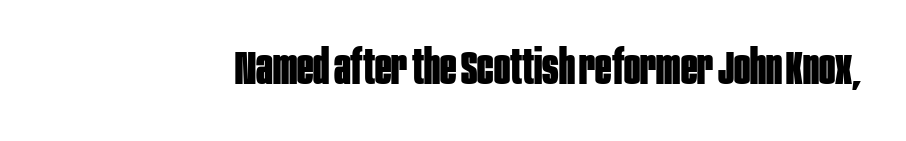
The passage shown is emphatically bold. There is no visible air inserted between adjacent glyphs. Quick note: not italic, upright. Descenders are the only things crossing below the line.
